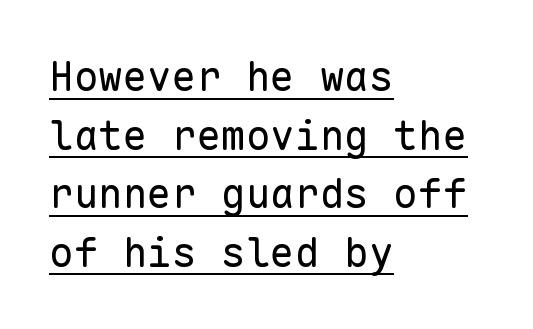
Q: Is the text bold? A: No.
Q: Is the text italic (slanted)? A: No, it is upright.
Q: Is the typeface a serif or a sans-serif typeface? A: Sans-serif.
Q: Is the text underlined? A: Yes.
Q: How is the paragraph aligned? A: Left-aligned.
Q: Is the spacing between letters normal or unusually wide? A: Normal.
Q: Is the spacing between lines tight, normal or loose? A: Normal.
Q: Width (condensed, normal, or wide)? A: Normal.
Q: Stroke contrast? A: Low.
Q: x-height? A: Medium.
Q: Monospaced? A: Yes.
